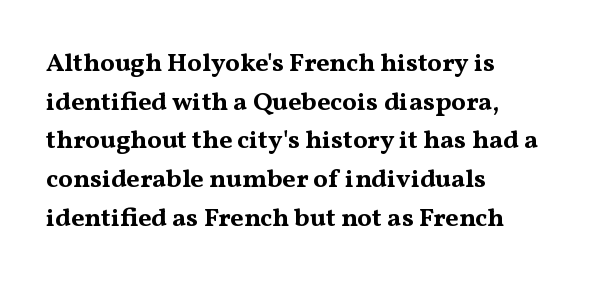
The image shows 26 px bold type, upright; set left-aligned, normal line spacing (1.49x), normal letter spacing, not underlined.
